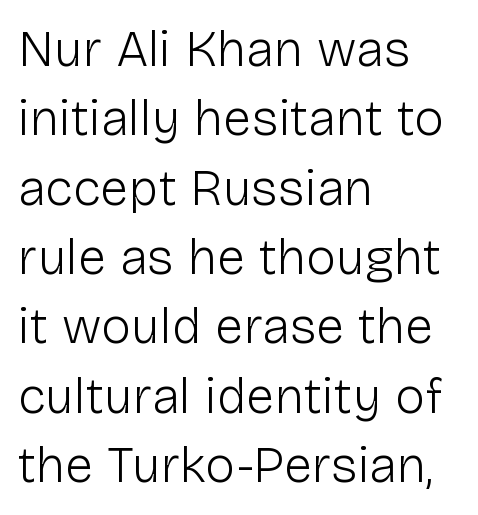
Q: Is the text bold? A: No.
Q: Is the text italic (slanted)? A: No, it is upright.
Q: Is the typeface a serif or a sans-serif typeface? A: Sans-serif.
Q: Is the text underlined? A: No.
Q: How is the paragraph aligned? A: Left-aligned.
Q: Is the spacing between letters normal or unusually wide? A: Normal.
Q: Is the spacing between lines tight, normal or loose? A: Normal.
Q: Width (condensed, normal, or wide)? A: Normal.
Q: Stroke contrast? A: Low.
Q: x-height? A: Medium.
Q: Monospaced? A: No.
